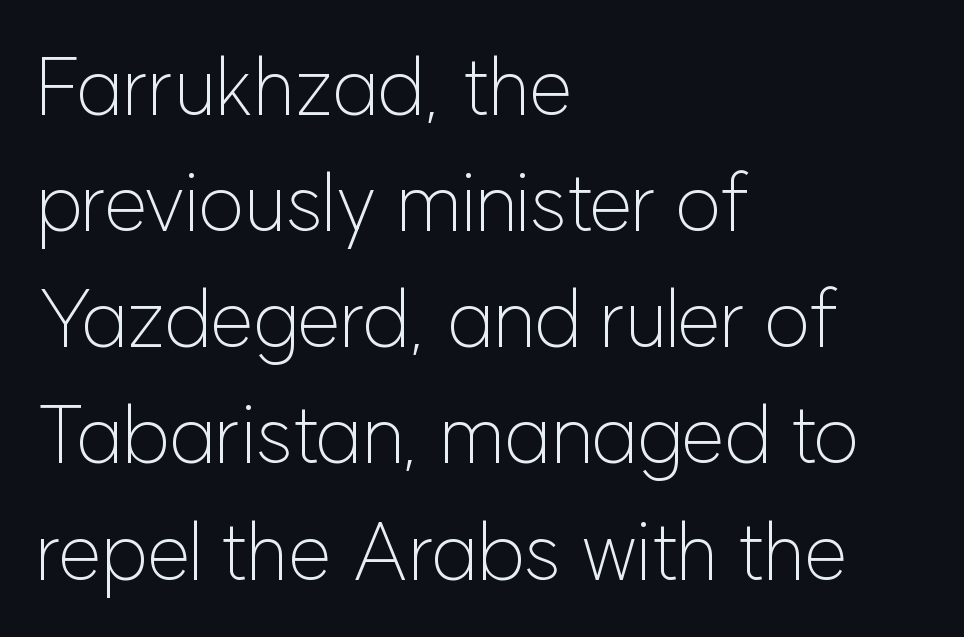
The image shows 79 px light sans-serif type, upright; set left-aligned, normal line spacing (1.47x), normal letter spacing, not underlined; low stroke contrast and a medium x-height.
